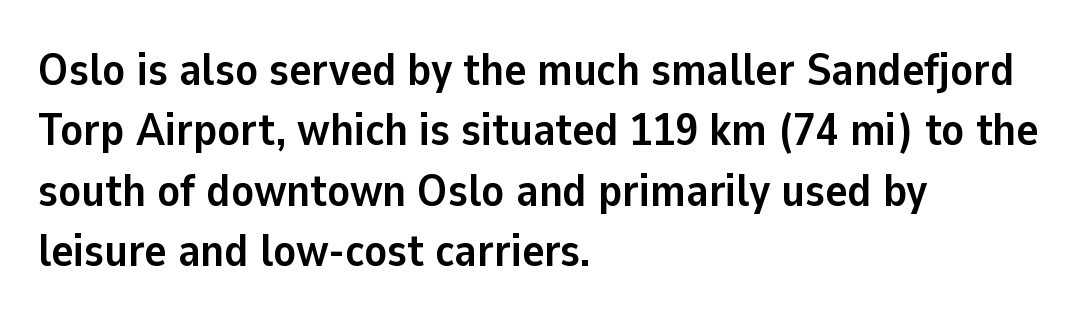
The characters display no serif detailing; their extremities are plain. Honestly, the row spacing looks completely unremarkable. Rendered with straight, roman letterforms. Note the varied advance widths — an 'i' is clearly narrower than an 'm'. Pretty heavy lettering here — definitely bold.
